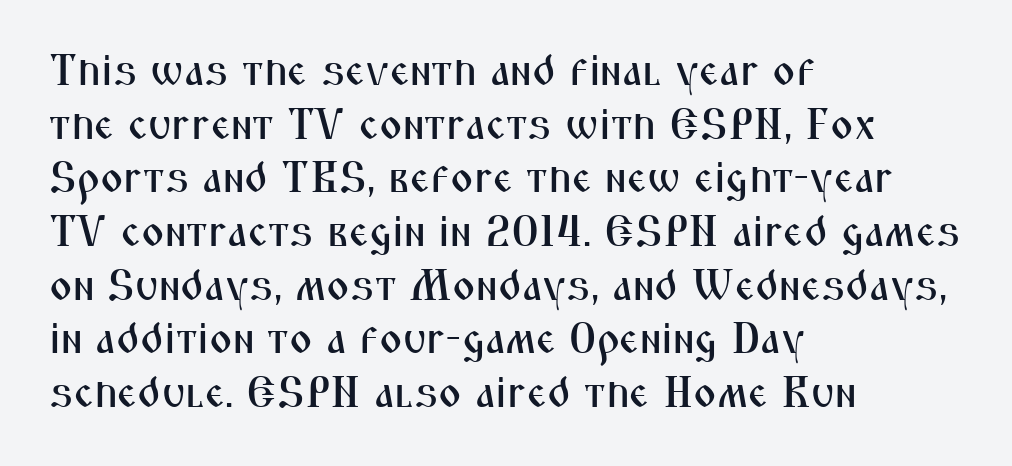
{"serif": "no", "italic": "no", "width": "condensed", "stroke_contrast": "medium", "x_height": "medium", "monospaced": "no", "underline": "no", "align": "left", "line_spacing_ratio": 1.22, "letter_spacing": "normal", "letter_spacing_em": 0.0, "glyph_px": 44}
